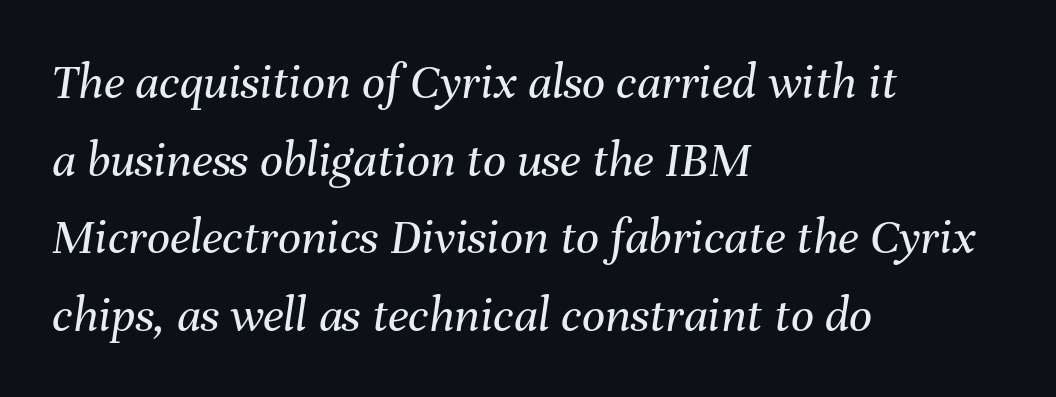
The image shows 51 px regular-weight type, italic (leaning right); set left-aligned, normal line spacing (1.52x), normal letter spacing, not underlined; medium stroke contrast and a medium x-height.
